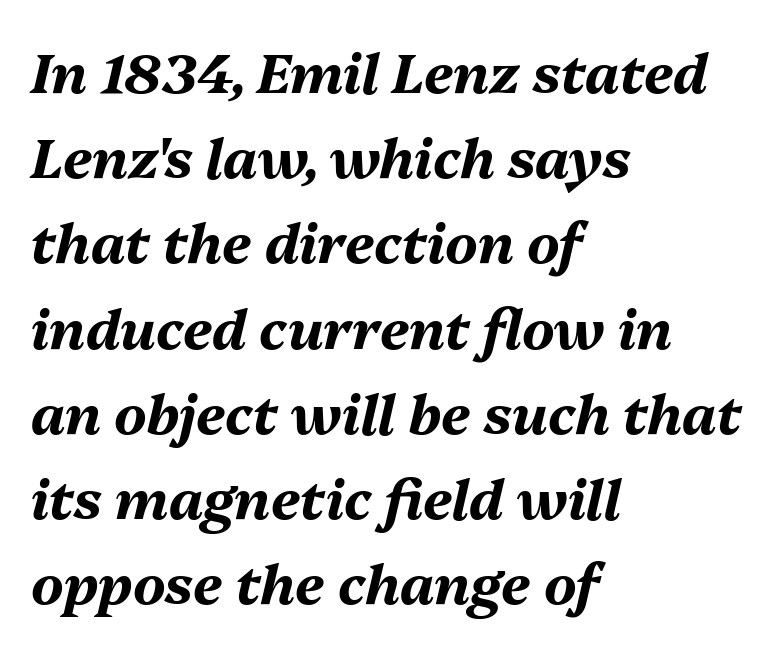
Q: Is the text bold? A: Yes.
Q: Is the text italic (slanted)? A: Yes, it leans right by about 13 degrees.
Q: Is the text underlined? A: No.
Q: How is the paragraph aligned? A: Left-aligned.
Q: Is the spacing between letters normal or unusually wide? A: Normal.
Q: Is the spacing between lines tight, normal or loose? A: Normal.
Q: Width (condensed, normal, or wide)? A: Normal.
Q: Stroke contrast? A: Medium.
Q: x-height? A: Medium.
Q: Monospaced? A: No.
